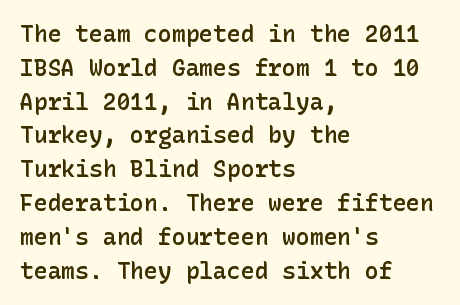
Q: Is the text bold? A: Semi-bold.
Q: Is the text italic (slanted)? A: No, it is upright.
Q: Is the text underlined? A: No.
Q: How is the paragraph aligned? A: Left-aligned.
Q: Is the spacing between letters normal or unusually wide? A: Normal.
Q: Is the spacing between lines tight, normal or loose? A: Normal.
